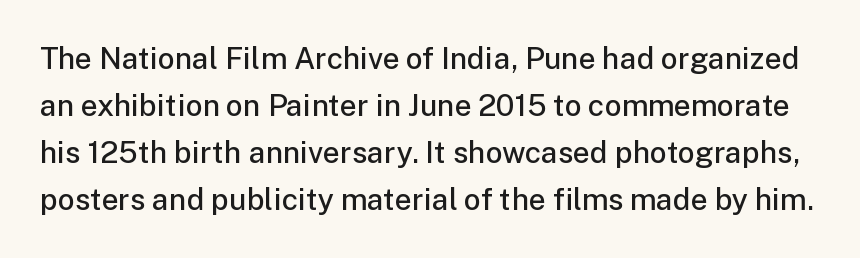
The image shows 30 px semibold sans-serif type, upright; set normal line spacing (1.57x), normal letter spacing, not underlined; low stroke contrast and a medium x-height.
